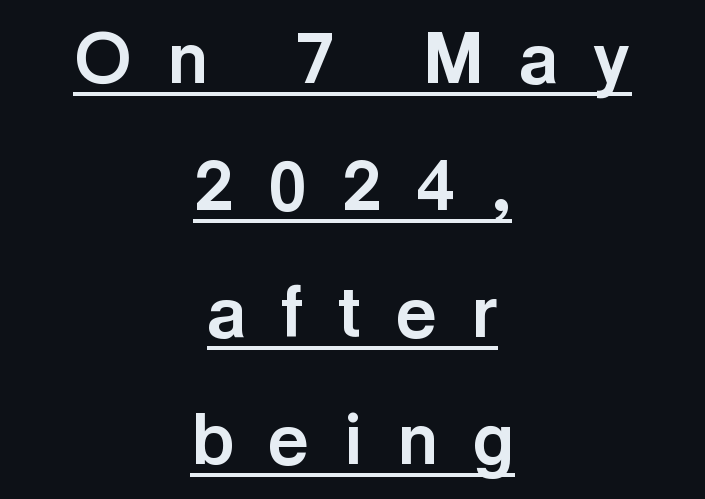
{"serif": "no", "italic": "no", "bold": "yes", "weight": "bold", "width": "normal", "x_height": "medium", "monospaced": "no", "underline": "yes", "align": "center", "line_spacing_ratio": 1.79, "letter_spacing": "wide", "letter_spacing_em": 0.49, "glyph_px": 71}
